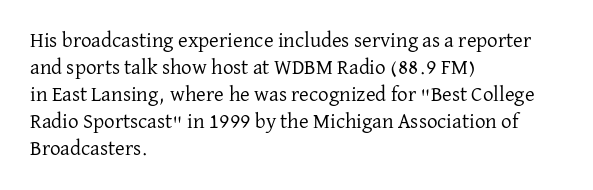
The image shows 21 px text type, upright; set left-aligned, normal line spacing (1.28x), normal letter spacing, not underlined.
